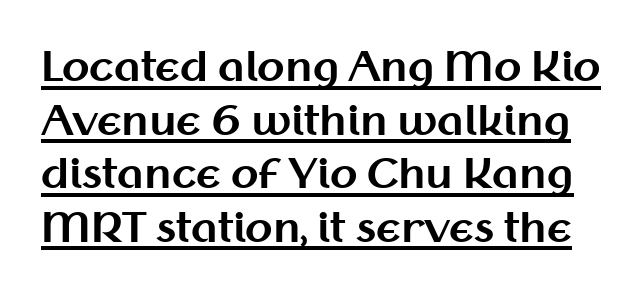
Q: Is the text bold? A: Yes.
Q: Is the text italic (slanted)? A: No, it is upright.
Q: Is the typeface a serif or a sans-serif typeface? A: Sans-serif.
Q: Is the text underlined? A: Yes.
Q: Is the spacing between letters normal or unusually wide? A: Normal.
Q: Is the spacing between lines tight, normal or loose? A: Normal.
Q: Width (condensed, normal, or wide)? A: Normal.
Q: Stroke contrast? A: Medium.
Q: x-height? A: Medium.
Q: Monospaced? A: No.
